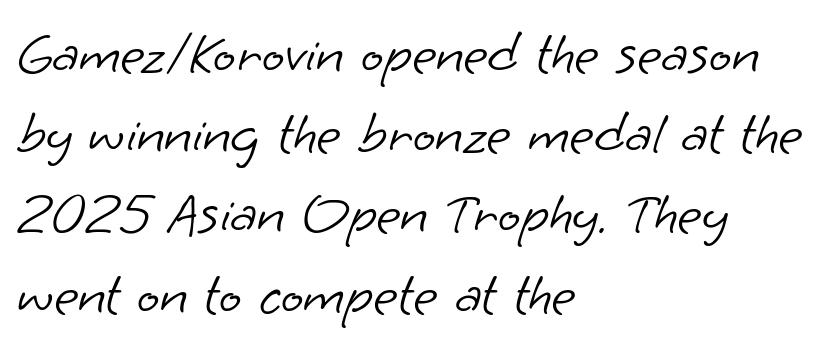
{"serif": "no", "bold": "no", "weight": "light", "width": "normal", "stroke_contrast": "low", "x_height": "small", "monospaced": "no", "underline": "no", "align": "left", "line_spacing": "normal", "line_spacing_ratio": 1.36, "letter_spacing": "normal", "letter_spacing_em": 0.0, "glyph_px": 59}
